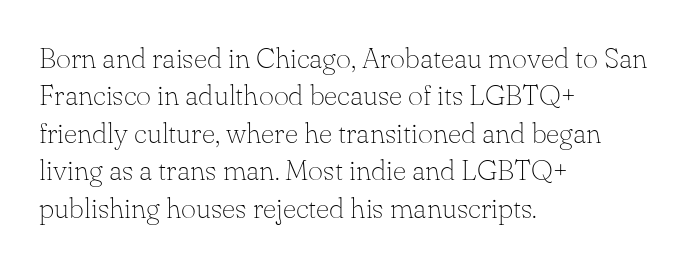
The image shows 29 px thin serif type, upright; set left-aligned, normal line spacing (1.29x), normal letter spacing, not underlined; low stroke contrast and a small x-height.
